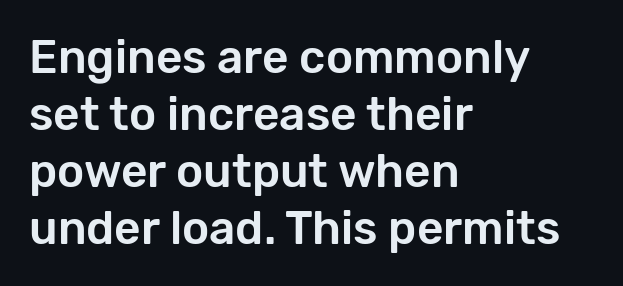
The image shows 46 px sans-serif type, upright; set left-aligned, line spacing 1.24x, normal letter spacing, not underlined; low stroke contrast and a medium x-height.
